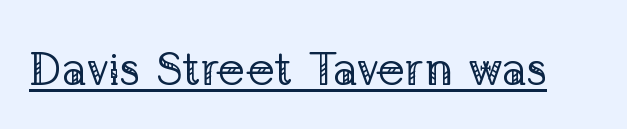
The image shows 47 px regular-weight serif type, upright; set normal letter spacing, underlined; low stroke contrast and a medium x-height.
